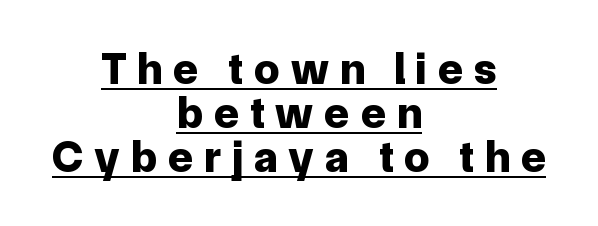
{"serif": "no", "italic": "no", "bold": "yes", "weight": "bold", "width": "normal", "stroke_contrast": "low", "x_height": "medium", "monospaced": "no", "underline": "yes", "align": "center", "line_spacing": "tight", "line_spacing_ratio": 0.98, "letter_spacing": "wide", "letter_spacing_em": 0.25, "glyph_px": 45}
